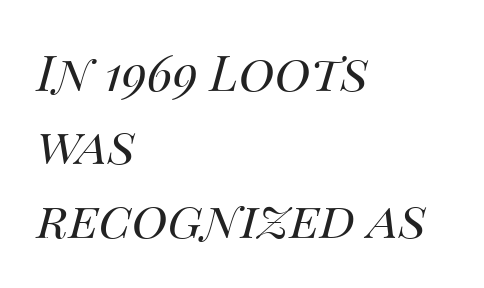
{"italic": "yes", "lean": "right", "slant_degrees": 14, "bold": "no", "weight": "regular", "width": "normal", "stroke_contrast": "medium", "x_height": "large", "monospaced": "no", "underline": "no", "align": "left", "line_spacing": "normal", "line_spacing_ratio": 1.5, "letter_spacing": "normal", "letter_spacing_em": 0.0, "glyph_px": 49}
